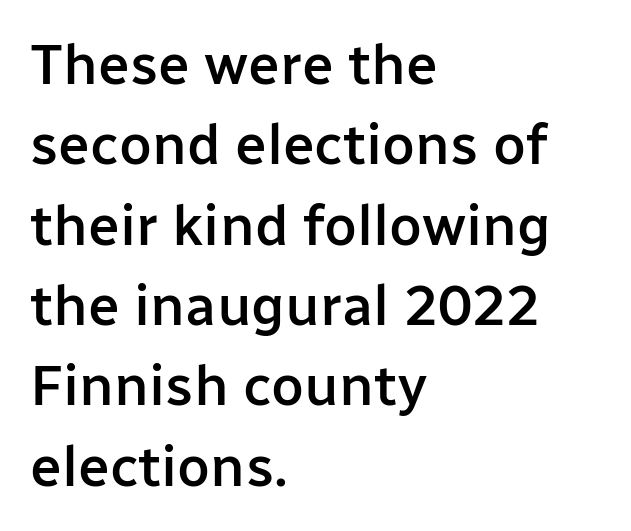
The image shows 57 px semibold sans-serif type, upright; set left-aligned, normal line spacing (1.41x), normal letter spacing, not underlined; low stroke contrast and a medium x-height.
